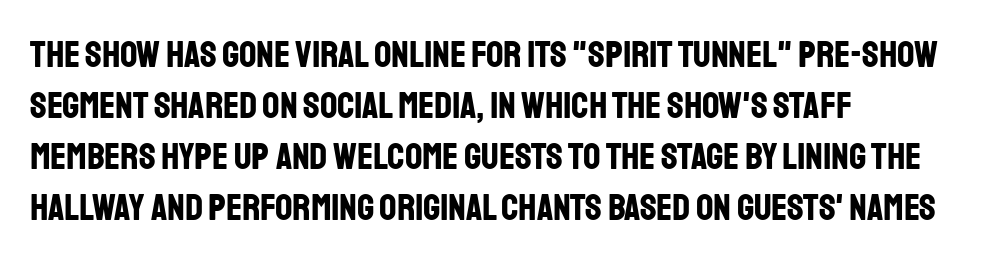
The image shows 38 px bold, condensed sans-serif type, upright; set left-aligned, normal line spacing (1.34x), normal letter spacing, not underlined; low stroke contrast and a large x-height.
